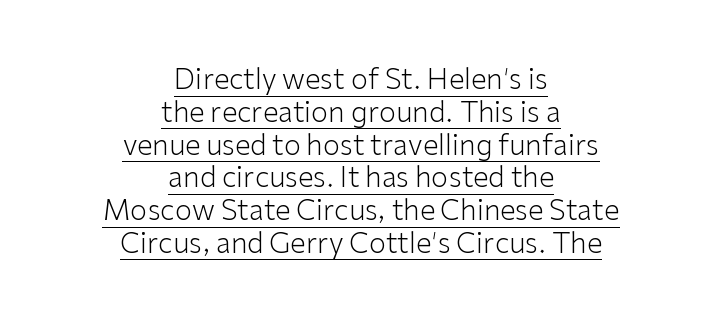
The image shows 28 px light sans-serif type, upright; set centered, line spacing 1.17x, normal letter spacing, underlined; low stroke contrast and a medium x-height.
